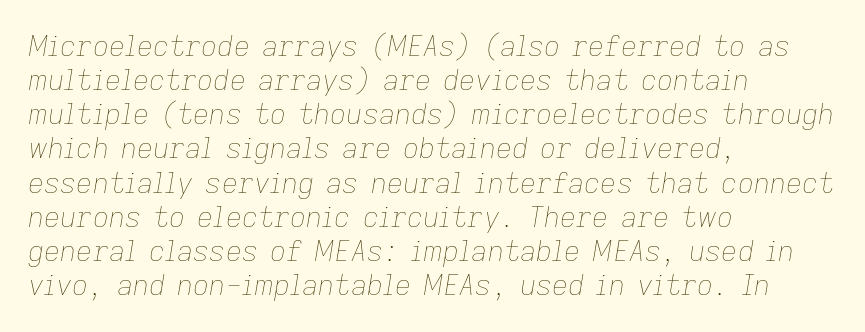
Q: Is the text bold? A: No.
Q: Is the text italic (slanted)? A: Yes, it leans right by about 9 degrees.
Q: Is the text underlined? A: No.
Q: How is the paragraph aligned? A: Left-aligned.
Q: Is the spacing between letters normal or unusually wide? A: Normal.
Q: Width (condensed, normal, or wide)? A: Normal.
Q: Stroke contrast? A: Low.
Q: x-height? A: Medium.
Q: Monospaced? A: No.
